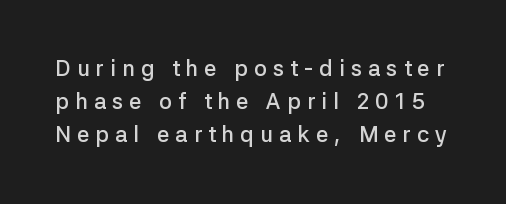
Decoration check: the copy has no underline. Does the leading feel generous? No, just average. Loose tracking; the words dissolve into strings of separated letters. Emphasis by weight is partial: semibold. A typesetter would mark this as roman, not italic.
